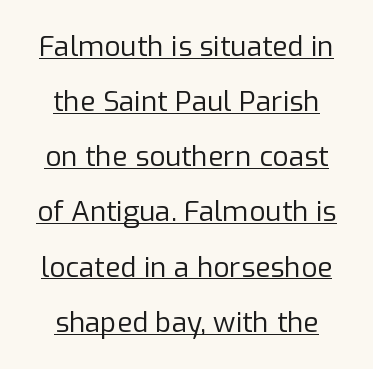
The compositor balanced each line on the midline. Font category for this specimen: sans-serif. Is this a fixed-width face? No — the glyphs have proportional, varying widths. Vertical strokes here are truly vertical. No extra tracking has been applied to these lines. The line-height multiplier appears high, well above default.
